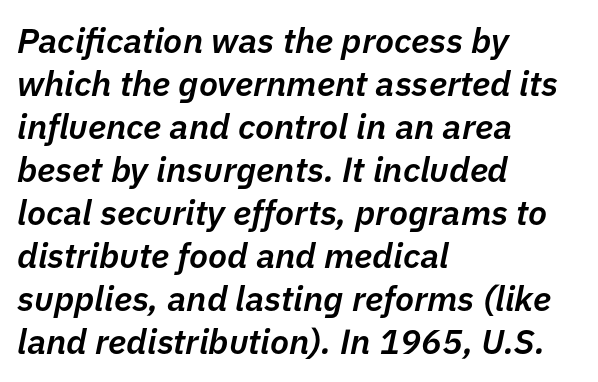
{"italic": "yes", "lean": "right", "slant_degrees": 11, "bold": "semi", "weight": "semibold", "width": "normal", "stroke_contrast": "low", "x_height": "medium", "monospaced": "no", "underline": "no", "align": "left", "line_spacing_ratio": 1.23, "letter_spacing": "normal", "letter_spacing_em": 0.0, "glyph_px": 35}
